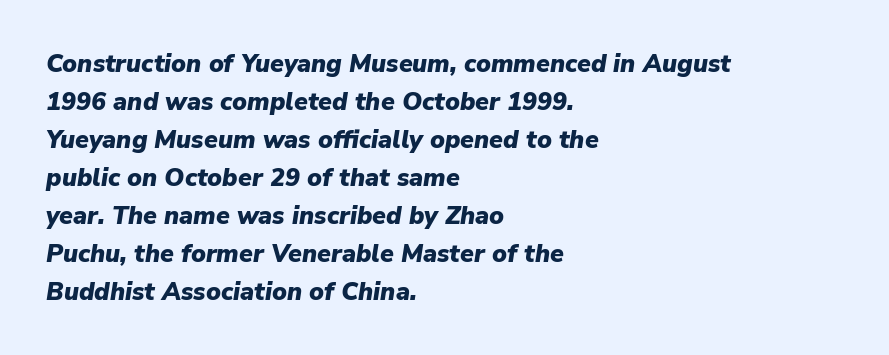
Observe the ordinary spacing: letters are neighbours, not strangers. Set as a true bold cut, around the 700 mark. Which margin do the lines hug? The left one — the right edge is uneven. Any mark beneath the type? The region is blank. Every character sits at an angle, as italics do. The rendering uses a moderate line-height, typical for paragraphs.
